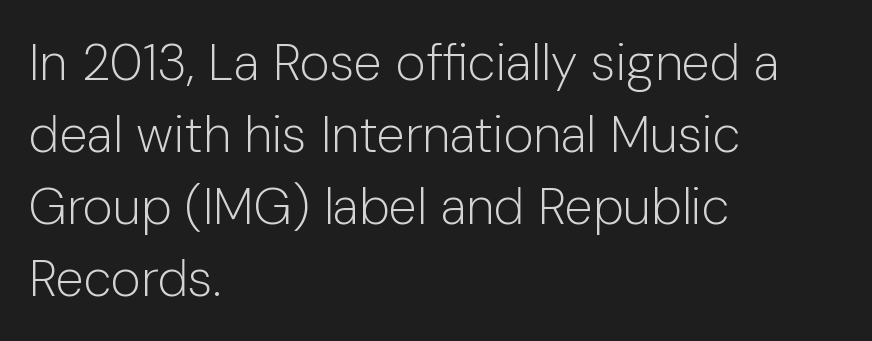
The image shows 51 px light sans-serif type, upright; set left-aligned, normal line spacing (1.41x), normal letter spacing, not underlined; low stroke contrast and a medium x-height.
